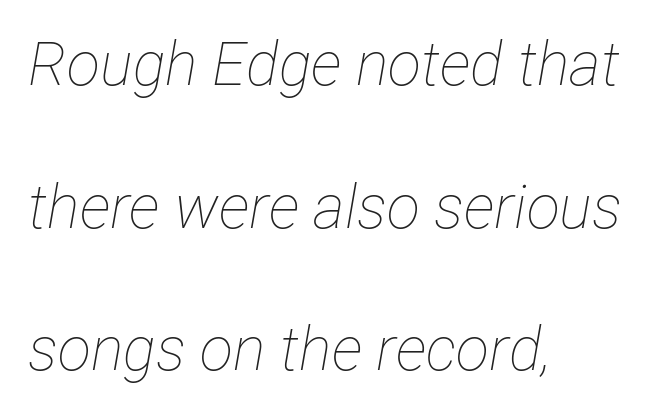
{"italic": "yes", "lean": "right", "slant_degrees": 12, "bold": "no", "weight": "thin", "width": "condensed", "stroke_contrast": "low", "x_height": "medium", "monospaced": "no", "underline": "no", "align": "left", "line_spacing": "loose", "line_spacing_ratio": 2.34, "letter_spacing": "normal", "letter_spacing_em": 0.0, "glyph_px": 61}
